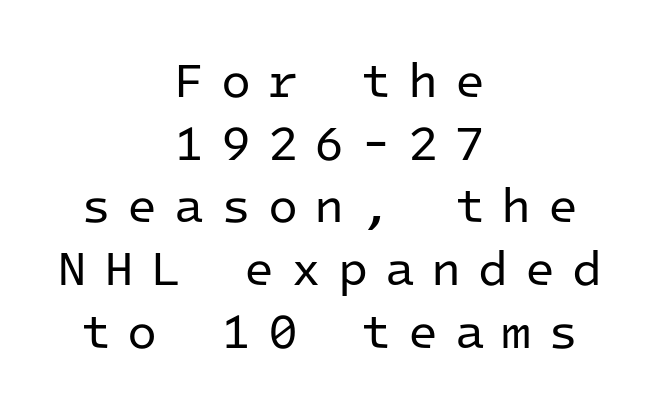
The image shows 49 px regular-weight sans-serif type, upright, monospaced; set centered, normal line spacing (1.28x), unusually wide letter spacing (+0.34 em), not underlined; low stroke contrast and a medium x-height.
